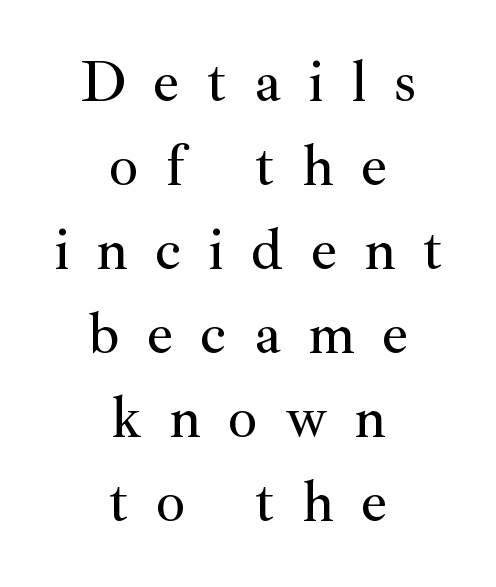
The image shows 58 px serif type, upright; set centered, normal line spacing (1.45x), unusually wide letter spacing (+0.47 em), not underlined; medium stroke contrast and a small x-height.
